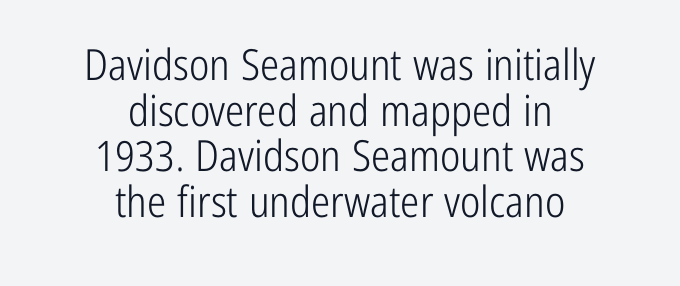
The image shows 43 px light, condensed sans-serif type, upright; set centered, tight line spacing (1.06x), normal letter spacing, not underlined; low stroke contrast and a medium x-height.
